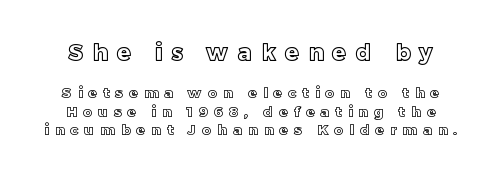
Q: Is the text italic (slanted)? A: No, it is upright.
Q: Is the text underlined? A: No.
Q: Is the spacing between letters normal or unusually wide? A: Unusually wide.
Q: Is the spacing between lines tight, normal or loose? A: Normal.
Q: Which block of text is set in a larger size, the first (top) or the second (bottom)? A: The first (top) one.
